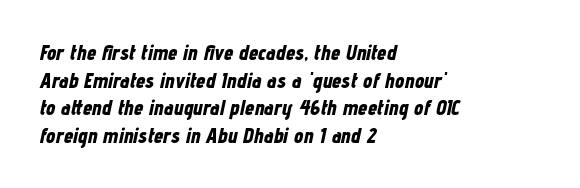
The image shows 21 px bold type, italic (leaning right); set left-aligned, normal line spacing (1.32x), normal letter spacing, not underlined.
